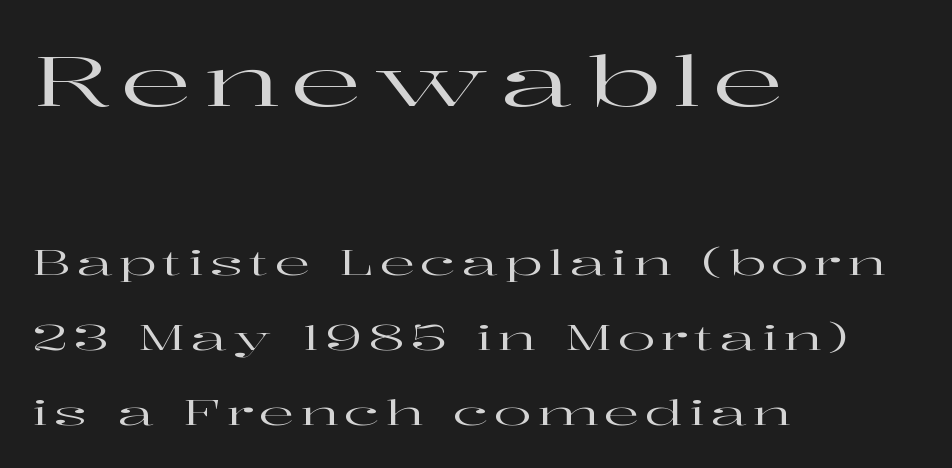
Q: Is the text italic (slanted)? A: No, it is upright.
Q: Is the typeface a serif or a sans-serif typeface? A: Serif.
Q: Is the text underlined? A: No.
Q: How is the paragraph aligned? A: Left-aligned.
Q: Is the spacing between lines tight, normal or loose? A: Loose.
Q: Which block of text is set in a larger size, the first (top) or the second (bottom)? A: The first (top) one.
Q: Width (condensed, normal, or wide)? A: Wide.
Q: Stroke contrast? A: High.
Q: x-height? A: Medium.
Q: Monospaced? A: No.
